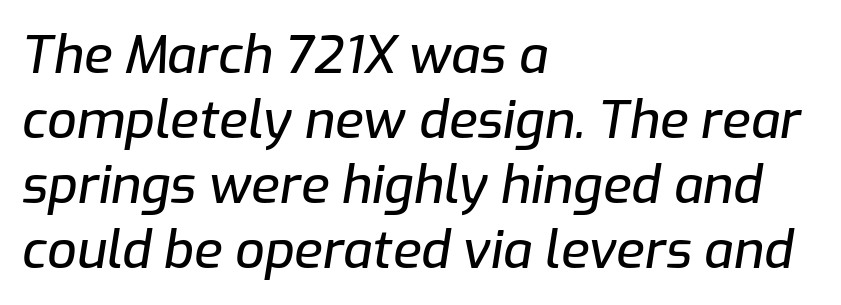
Q: Is the text italic (slanted)? A: Yes, it leans right by about 9 degrees.
Q: Is the text underlined? A: No.
Q: How is the paragraph aligned? A: Left-aligned.
Q: Is the spacing between letters normal or unusually wide? A: Normal.
Q: Is the spacing between lines tight, normal or loose? A: Normal.
Q: Width (condensed, normal, or wide)? A: Normal.
Q: Stroke contrast? A: Low.
Q: x-height? A: Medium.
Q: Monospaced? A: No.
